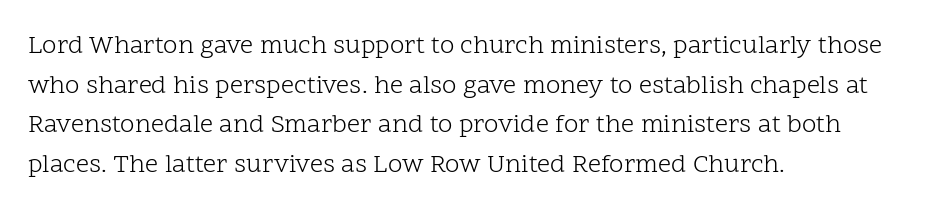
The image shows 26 px text type, upright; set left-aligned, normal line spacing (1.52x), normal letter spacing, not underlined.
